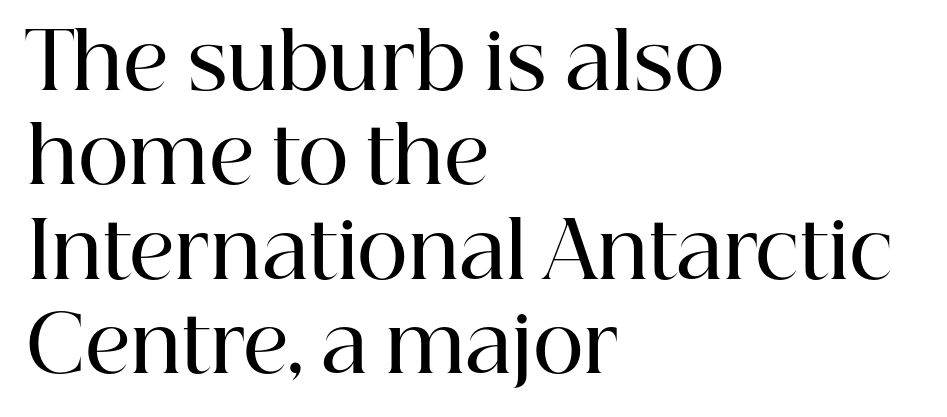
Q: Is the text bold? A: Semi-bold.
Q: Is the text italic (slanted)? A: No, it is upright.
Q: Is the typeface a serif or a sans-serif typeface? A: Serif.
Q: Is the text underlined? A: No.
Q: How is the paragraph aligned? A: Left-aligned.
Q: Is the spacing between letters normal or unusually wide? A: Normal.
Q: Width (condensed, normal, or wide)? A: Normal.
Q: Stroke contrast? A: High.
Q: x-height? A: Medium.
Q: Monospaced? A: No.
